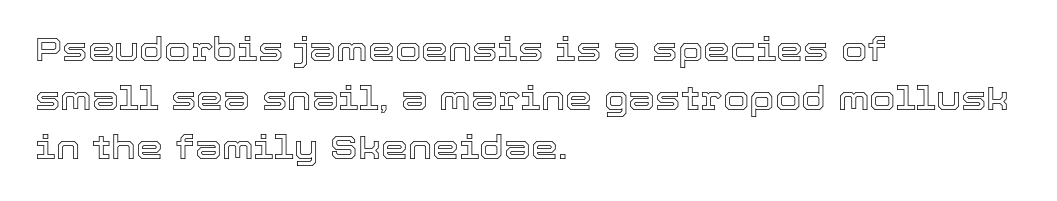
Q: Is the text italic (slanted)? A: No, it is upright.
Q: Is the text underlined? A: No.
Q: How is the paragraph aligned? A: Left-aligned.
Q: Is the spacing between letters normal or unusually wide? A: Normal.
Q: Is the spacing between lines tight, normal or loose? A: Normal.
Q: Width (condensed, normal, or wide)? A: Normal.
Q: x-height? A: Medium.
Q: Monospaced? A: No.
